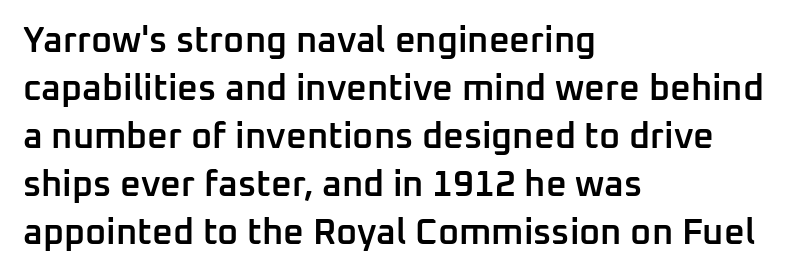
The image shows 36 px semibold sans-serif type, upright; set left-aligned, normal line spacing (1.33x), normal letter spacing, not underlined; low stroke contrast and a medium x-height.
